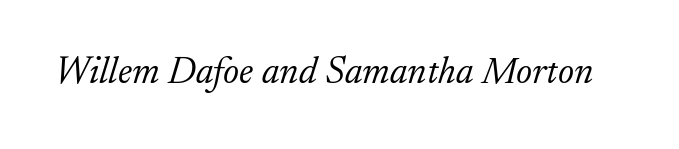
{"serif": "yes", "italic": "yes", "lean": "right", "slant_degrees": 17, "bold": "no", "weight": "light", "width": "normal", "stroke_contrast": "low", "x_height": "small", "monospaced": "no", "underline": "no", "letter_spacing": "normal", "letter_spacing_em": 0.0, "glyph_px": 38}
